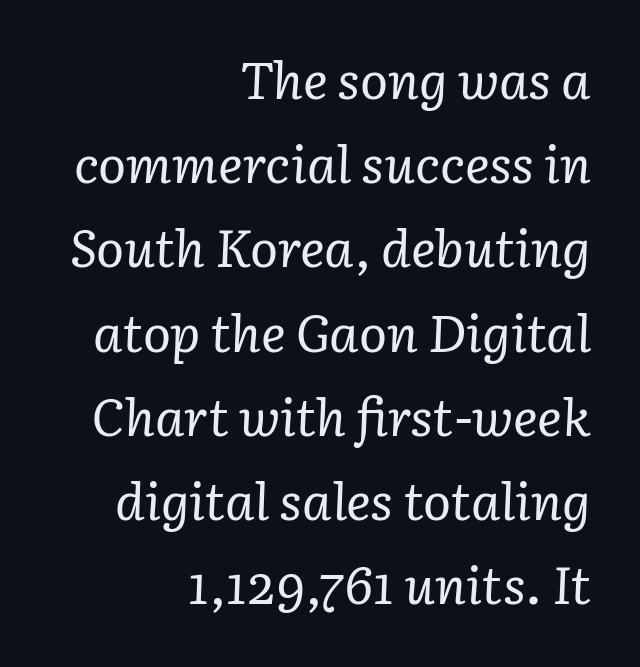
{"serif": "yes", "italic": "yes", "lean": "right", "slant_degrees": 3, "bold": "no", "weight": "regular", "width": "normal", "stroke_contrast": "low", "x_height": "medium", "monospaced": "no", "underline": "no", "align": "right", "line_spacing": "normal", "line_spacing_ratio": 1.62, "letter_spacing": "normal", "letter_spacing_em": 0.0, "glyph_px": 52}
